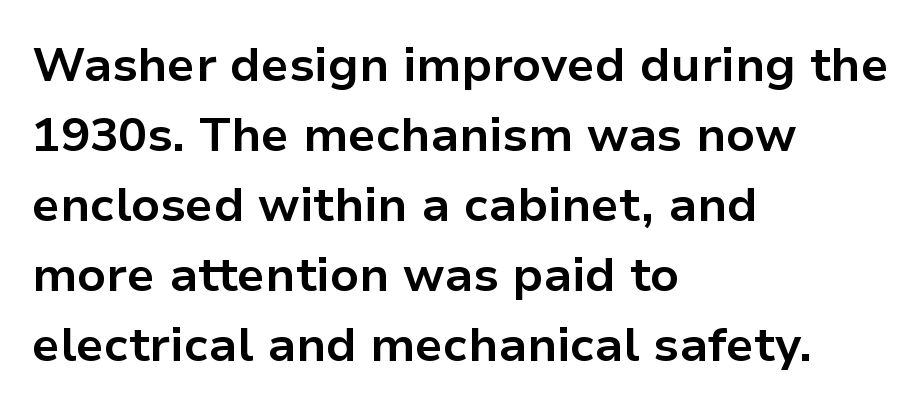
{"serif": "no", "italic": "no", "bold": "yes", "weight": "bold", "width": "normal", "stroke_contrast": "low", "x_height": "medium", "monospaced": "no", "underline": "no", "align": "left", "line_spacing": "normal", "line_spacing_ratio": 1.46, "letter_spacing": "normal", "letter_spacing_em": 0.0, "glyph_px": 48}
